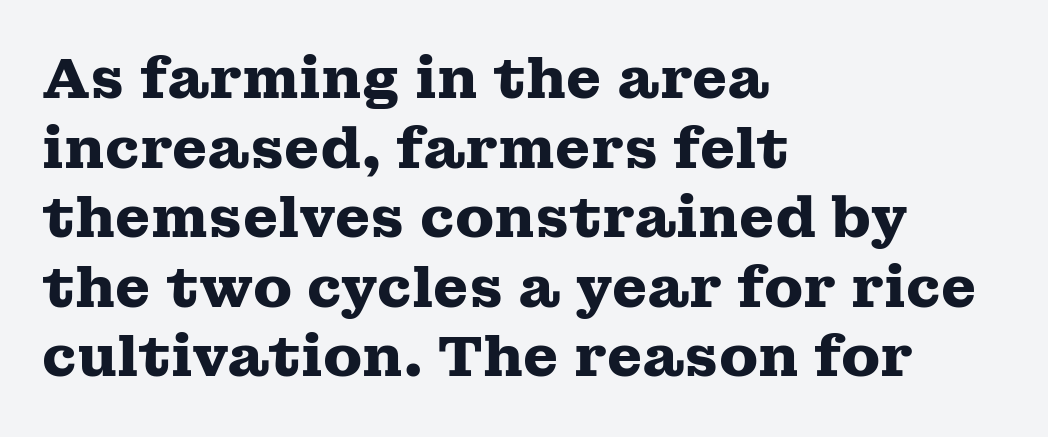
The string is rendered with underlining switched off. The line texture is even and compact thanks to regular tracking. This sample is left-justified, so line endings fall wherever the words run out. Character widths vary here, with narrow letters taking less room than wide ones. This is the regular roman posture of the typeface. Weight check: bold — yes, fully.
